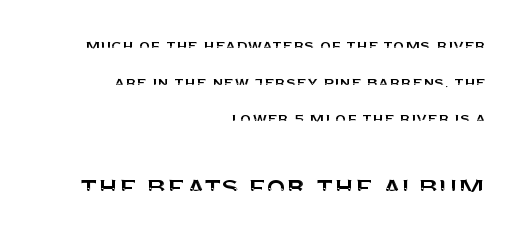
Q: Is the text italic (slanted)? A: No, it is upright.
Q: Is the typeface a serif or a sans-serif typeface? A: Sans-serif.
Q: Is the text underlined? A: No.
Q: How is the paragraph aligned? A: Right-aligned.
Q: Is the spacing between letters normal or unusually wide? A: Normal.
Q: Is the spacing between lines tight, normal or loose? A: Loose.
Q: Which block of text is set in a larger size, the first (top) or the second (bottom)? A: The second (bottom) one.
Q: Width (condensed, normal, or wide)? A: Normal.
Q: Stroke contrast? A: Medium.
Q: x-height? A: Large.
Q: Monospaced? A: No.
